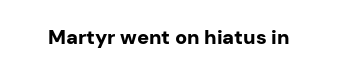
The rendering keeps characters at their native spacing. Underlining? Definitely not there. Nope, not italic — everything's standing straight. Set as a true bold cut, around the 700 mark.
